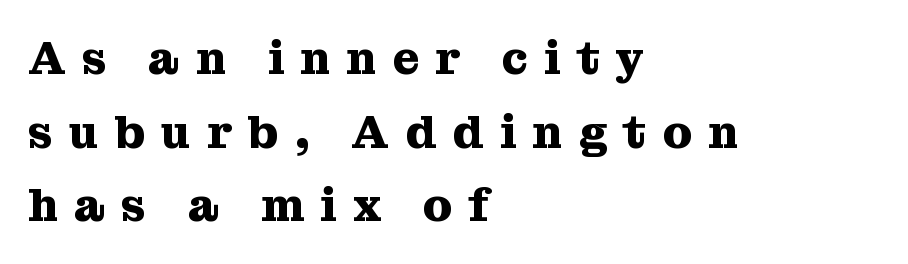
Summary of vertical rhythm: regular, with standard interline spacing. Think of a printed novel: that variable character pitch is what you see here. The string is rendered with underlining switched off. Does the copy run flush right? No — it runs flush left. This sample uses an upright cut, with every glyph sitting square on the baseline. The letters carry serifs — small finishing strokes at the ends of their stems.
